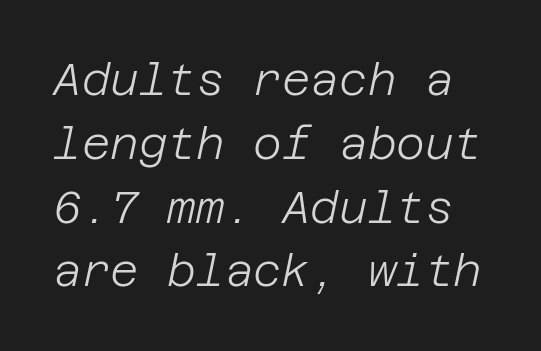
{"italic": "yes", "lean": "right", "slant_degrees": 12, "bold": "no", "weight": "light", "width": "normal", "stroke_contrast": "low", "x_height": "large", "underline": "no", "line_spacing": "normal", "line_spacing_ratio": 1.45, "letter_spacing": "normal", "letter_spacing_em": 0.0, "glyph_px": 44}
